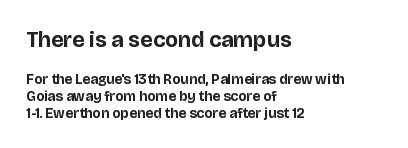
Q: Is the text bold? A: Yes.
Q: Is the text italic (slanted)? A: No, it is upright.
Q: Is the text underlined? A: No.
Q: How is the paragraph aligned? A: Left-aligned.
Q: Is the spacing between letters normal or unusually wide? A: Normal.
Q: Which block of text is set in a larger size, the first (top) or the second (bottom)? A: The first (top) one.
